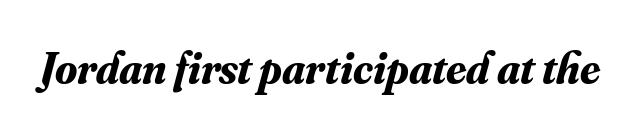
{"serif": "yes", "italic": "yes", "lean": "right", "slant_degrees": 16, "bold": "yes", "weight": "bold", "width": "normal", "stroke_contrast": "medium", "x_height": "small", "monospaced": "no", "underline": "no", "letter_spacing": "normal", "letter_spacing_em": 0.0, "glyph_px": 45}
